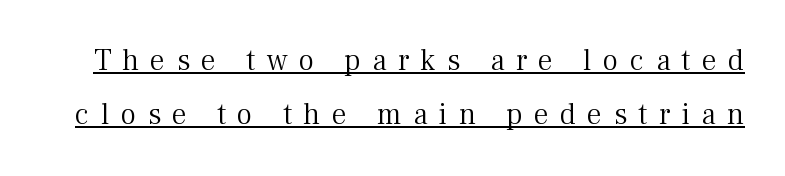
The letters look calm and open, with moderate or lighter stems. The letters advance in unequal steps, a hallmark of proportional type. The type is letterspaced generously, with wide tracking. Quick note: not italic, upright.
